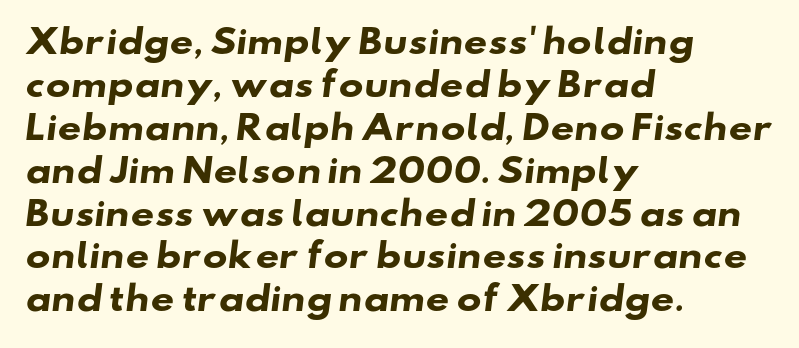
Q: Is the text bold? A: Yes.
Q: Is the typeface a serif or a sans-serif typeface? A: Sans-serif.
Q: Is the text underlined? A: No.
Q: How is the paragraph aligned? A: Left-aligned.
Q: Is the spacing between letters normal or unusually wide? A: Normal.
Q: Is the spacing between lines tight, normal or loose? A: Normal.
Q: Width (condensed, normal, or wide)? A: Wide.
Q: Stroke contrast? A: Low.
Q: x-height? A: Small.
Q: Monospaced? A: No.
